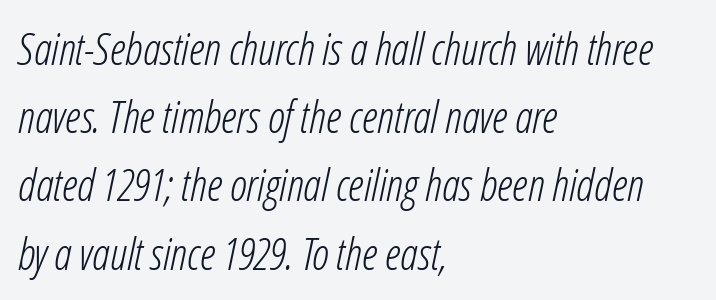
Q: Is the text bold? A: No.
Q: Is the text italic (slanted)? A: Yes, it leans right by about 12 degrees.
Q: Is the text underlined? A: No.
Q: How is the paragraph aligned? A: Left-aligned.
Q: Is the spacing between letters normal or unusually wide? A: Normal.
Q: Is the spacing between lines tight, normal or loose? A: Normal.
Q: Width (condensed, normal, or wide)? A: Condensed.
Q: Stroke contrast? A: Low.
Q: x-height? A: Medium.
Q: Monospaced? A: No.
